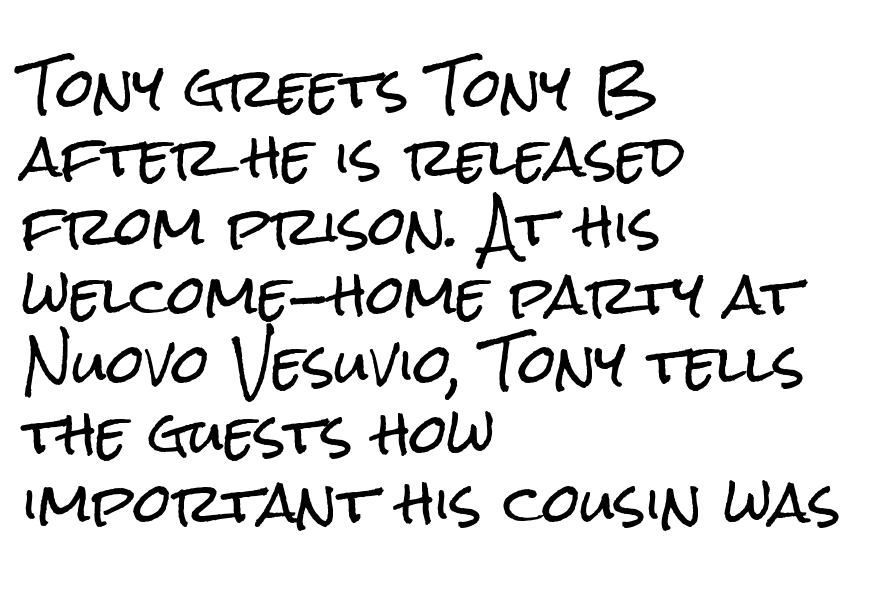
Q: Is the text italic (slanted)? A: No, it is upright.
Q: Is the typeface a serif or a sans-serif typeface? A: Sans-serif.
Q: Is the text underlined? A: No.
Q: How is the paragraph aligned? A: Left-aligned.
Q: Is the spacing between letters normal or unusually wide? A: Normal.
Q: Is the spacing between lines tight, normal or loose? A: Normal.
Q: Width (condensed, normal, or wide)? A: Condensed.
Q: Stroke contrast? A: Low.
Q: x-height? A: Medium.
Q: Monospaced? A: No.
